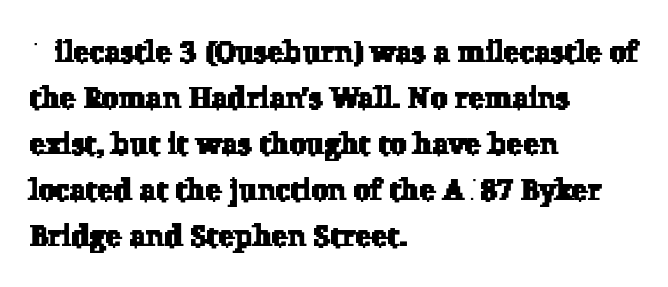
The image shows 30 px serif type; set left-aligned, normal line spacing (1.53x), normal letter spacing, not underlined; low stroke contrast and a medium x-height.
